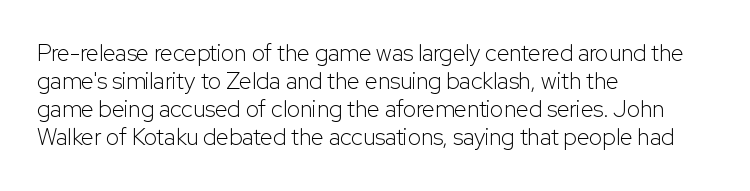
{"italic": "no", "bold": "no", "underline": "no", "align": "left", "line_spacing_ratio": 1.22, "letter_spacing": "normal", "letter_spacing_em": 0.0, "glyph_px": 23}
